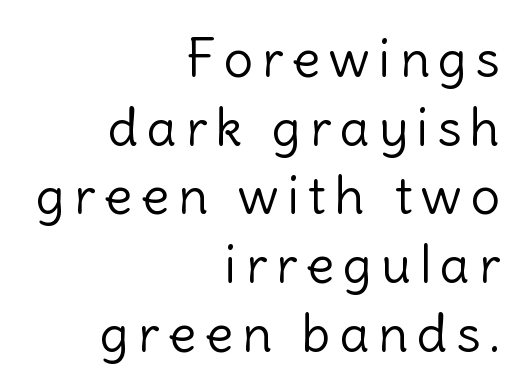
The image shows 52 px light sans-serif type, upright; set right-aligned, normal line spacing (1.32x), not underlined; a medium x-height.
